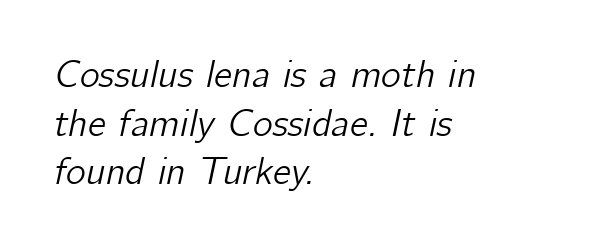
Q: Is the text italic (slanted)? A: Yes, it leans right by about 12 degrees.
Q: Is the text underlined? A: No.
Q: How is the paragraph aligned? A: Left-aligned.
Q: Is the spacing between letters normal or unusually wide? A: Normal.
Q: Is the spacing between lines tight, normal or loose? A: Normal.
Q: Width (condensed, normal, or wide)? A: Normal.
Q: Stroke contrast? A: Low.
Q: x-height? A: Medium.
Q: Monospaced? A: No.
